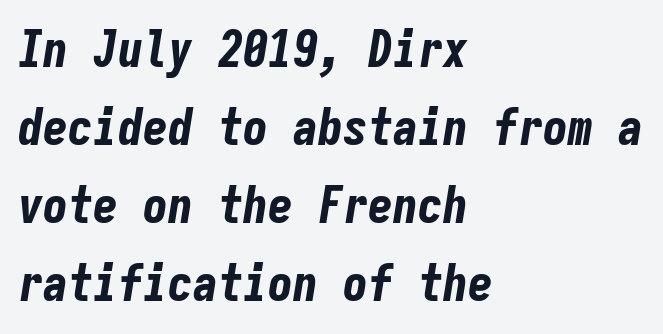
Heavy, bold letterforms. Underline: absent. Note the uniform advance width — an 'i' takes as much space as an 'm'. The letters sit at their default tracking, neither squeezed nor spread. Would a proofreader flag this as italicized? Yes. These lines sit exactly where default settings would place them.
